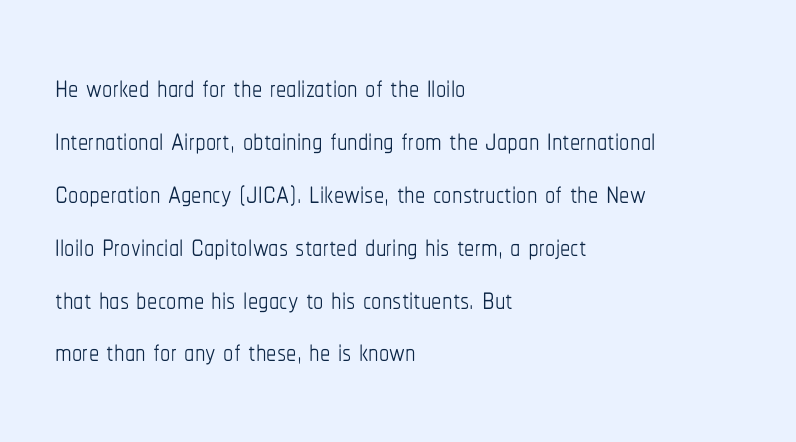
The image shows 41 px thin, condensed type, upright; set left-aligned, normal line spacing (1.29x), normal letter spacing, not underlined; low stroke contrast and a medium x-height.
